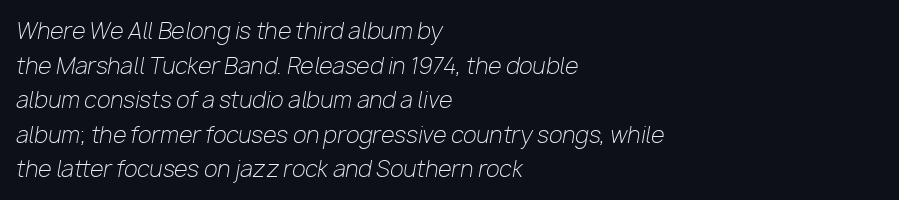
The image shows 22 px text type, italic (leaning right); set left-aligned, normal line spacing (1.57x), normal letter spacing, not underlined.
